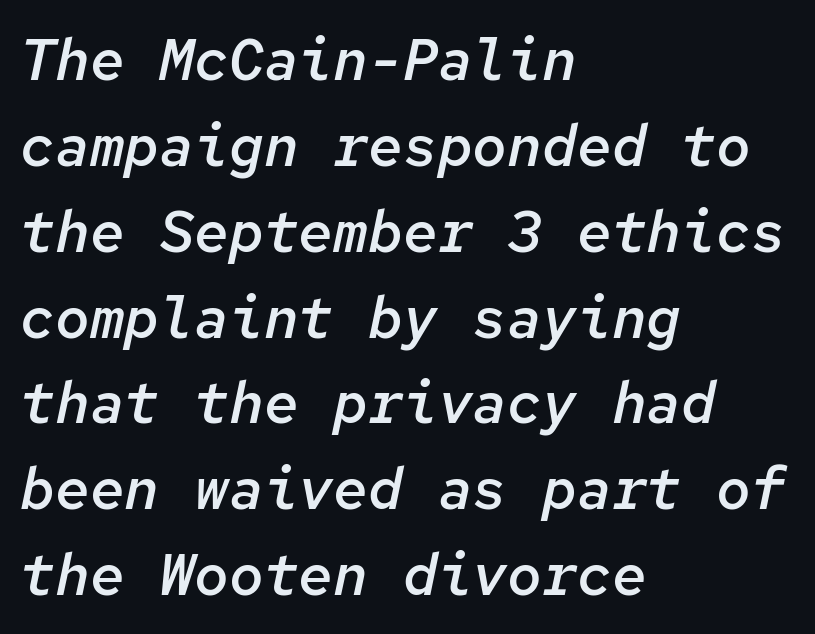
The image shows 58 px semibold type, italic (leaning right), monospaced; set left-aligned, normal line spacing (1.48x), normal letter spacing, not underlined; low stroke contrast and a medium x-height.
